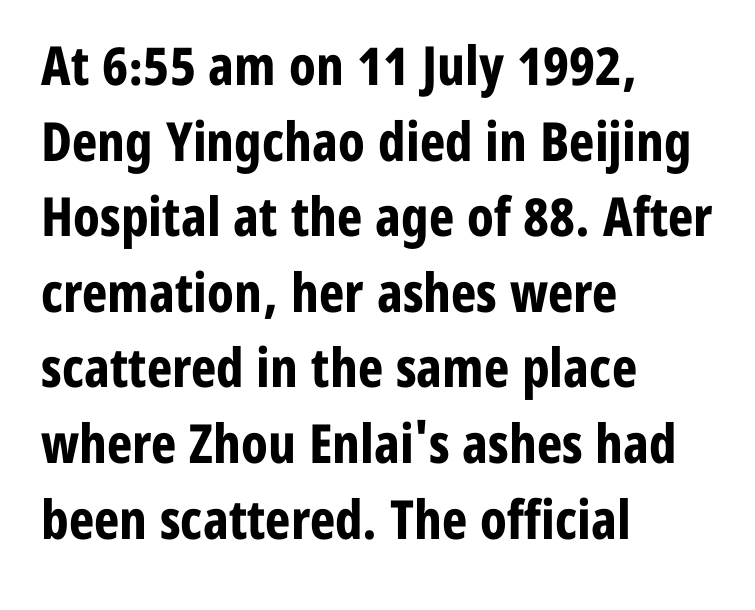
Q: Is the text bold? A: Yes.
Q: Is the text italic (slanted)? A: No, it is upright.
Q: Is the typeface a serif or a sans-serif typeface? A: Sans-serif.
Q: Is the text underlined? A: No.
Q: How is the paragraph aligned? A: Left-aligned.
Q: Is the spacing between letters normal or unusually wide? A: Normal.
Q: Is the spacing between lines tight, normal or loose? A: Normal.
Q: Width (condensed, normal, or wide)? A: Condensed.
Q: Stroke contrast? A: Low.
Q: x-height? A: Medium.
Q: Monospaced? A: No.
